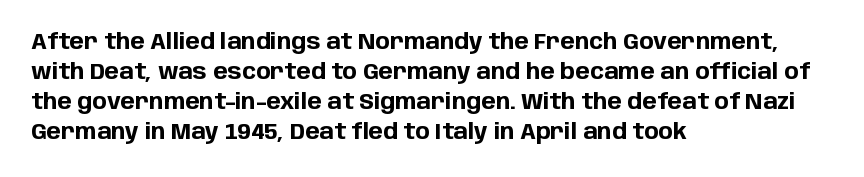
The paragraph shown leans on its left margin. This block has exactly the height ordinary leading produces. Italic: no, the glyphs are upright roman. The baseline area is clear.
